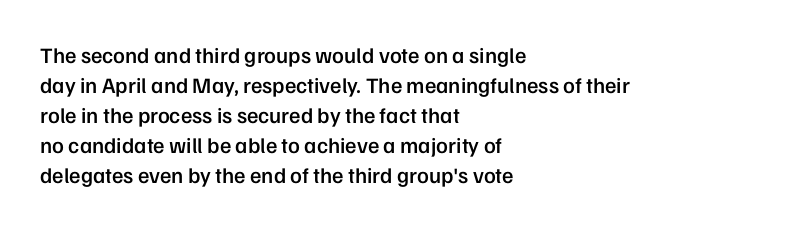
Q: Is the text bold? A: Semi-bold.
Q: Is the text italic (slanted)? A: No, it is upright.
Q: Is the text underlined? A: No.
Q: How is the paragraph aligned? A: Left-aligned.
Q: Is the spacing between letters normal or unusually wide? A: Normal.
Q: Is the spacing between lines tight, normal or loose? A: Normal.
